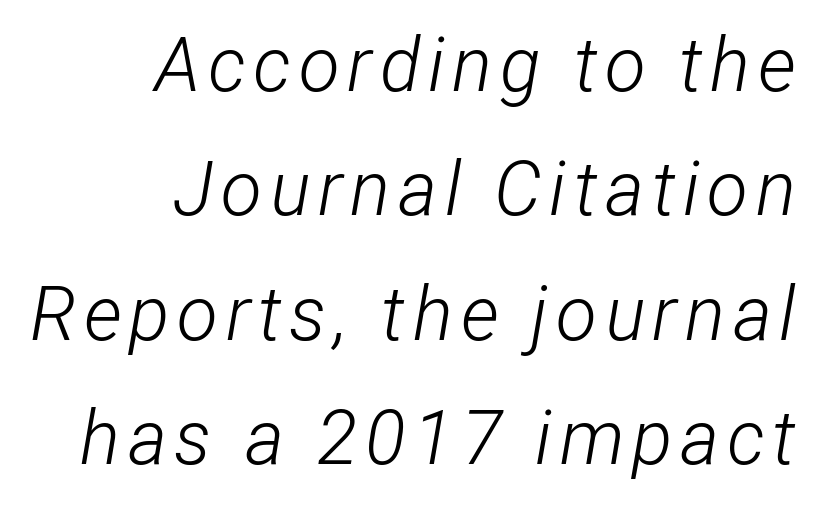
The image shows 75 px light, condensed type, italic (leaning right); set right-aligned, normal line spacing (1.66x), not underlined; low stroke contrast and a medium x-height.
